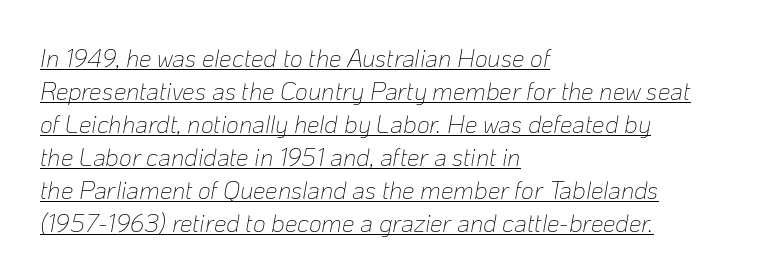
The image shows 25 px text type, italic (leaning right); set left-aligned, normal line spacing (1.32x), normal letter spacing, underlined.
